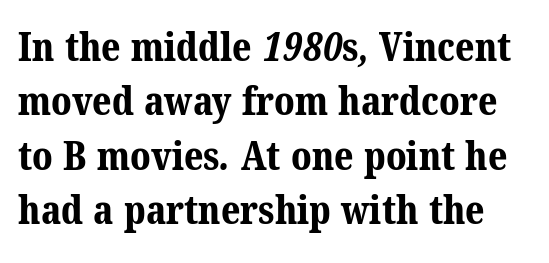
{"serif": "yes", "bold": "yes", "weight": "bold", "width": "normal", "stroke_contrast": "medium", "x_height": "medium", "monospaced": "no", "underline": "no", "line_spacing": "normal", "line_spacing_ratio": 1.36, "letter_spacing": "normal", "letter_spacing_em": 0.0, "glyph_px": 40}
